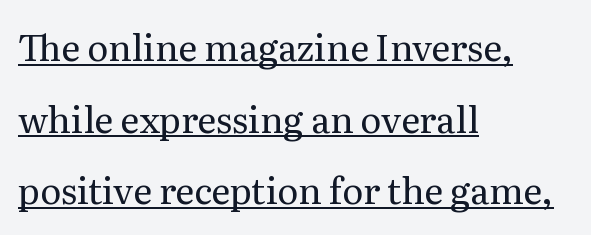
Q: Is the text bold? A: No.
Q: Is the text italic (slanted)? A: No, it is upright.
Q: Is the typeface a serif or a sans-serif typeface? A: Serif.
Q: Is the text underlined? A: Yes.
Q: How is the paragraph aligned? A: Left-aligned.
Q: Is the spacing between letters normal or unusually wide? A: Normal.
Q: Is the spacing between lines tight, normal or loose? A: Loose.
Q: Width (condensed, normal, or wide)? A: Normal.
Q: Stroke contrast? A: Medium.
Q: x-height? A: Medium.
Q: Monospaced? A: No.
